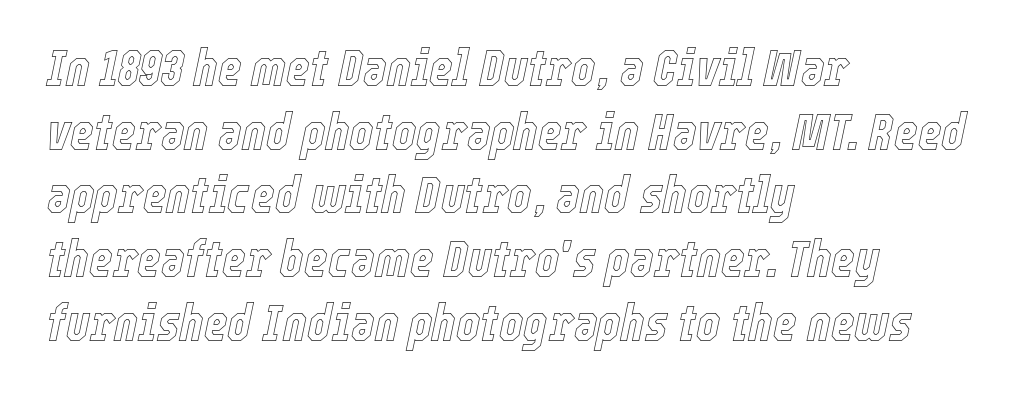
The image shows 51 px condensed type, italic (leaning right); set left-aligned, normal line spacing (1.25x), normal letter spacing, not underlined; a medium x-height.
